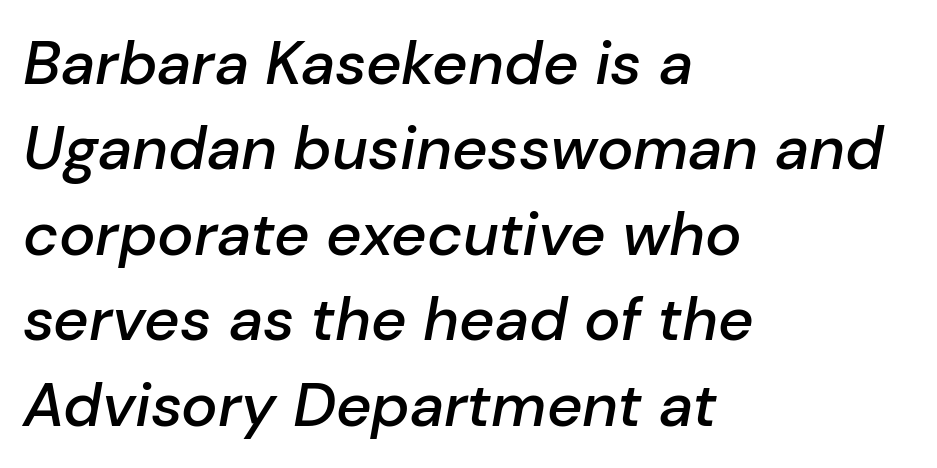
The image shows 61 px semibold type, italic (leaning right); set left-aligned, normal line spacing (1.4x), normal letter spacing, not underlined; low stroke contrast and a medium x-height.
